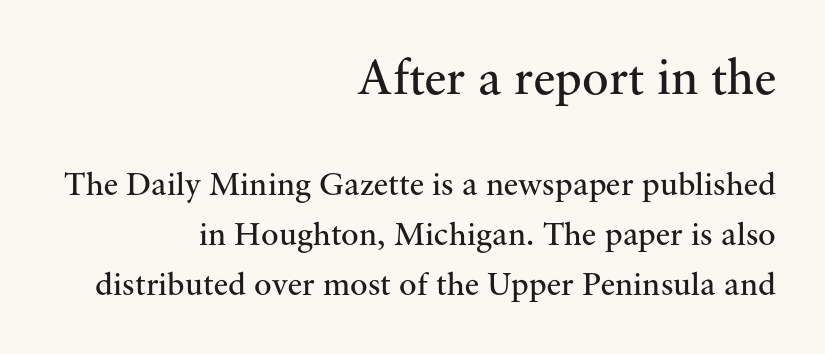
Proportional: the letters do not fall into vertical columns. Plain, unruled lines of type. Typographically, this falls in the serif category. Style check: upright. Caption: upper text group enlarged, lower text group reduced. A student would call this right alignment; a typographer would say flush right, rag left.
